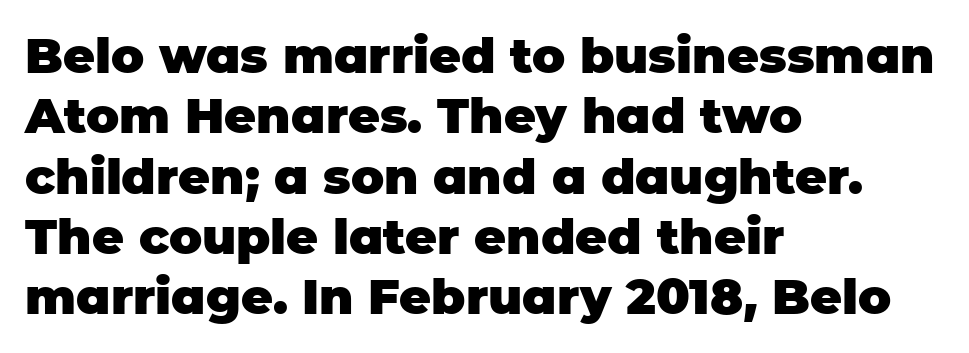
Q: Is the text bold? A: Yes.
Q: Is the text italic (slanted)? A: No, it is upright.
Q: Is the typeface a serif or a sans-serif typeface? A: Sans-serif.
Q: Is the text underlined? A: No.
Q: How is the paragraph aligned? A: Left-aligned.
Q: Is the spacing between letters normal or unusually wide? A: Normal.
Q: Width (condensed, normal, or wide)? A: Normal.
Q: Stroke contrast? A: Low.
Q: x-height? A: Large.
Q: Monospaced? A: No.
